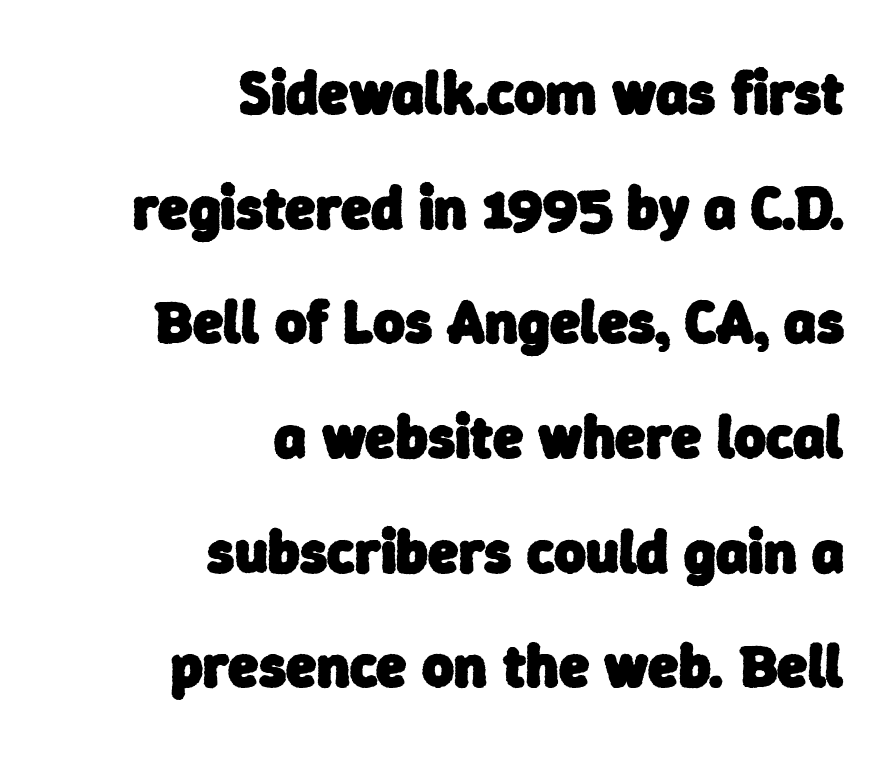
This is sans-serif lettering, the kind often seen on screens and signage. Default kerning and tracking; the words read as compact shapes. No word sits above an underline. Right-aligned paragraph, ragged on the left. Strokes here are thick enough to call this a true bold. The passage shown is typed in a proportional face where columns would drift.
